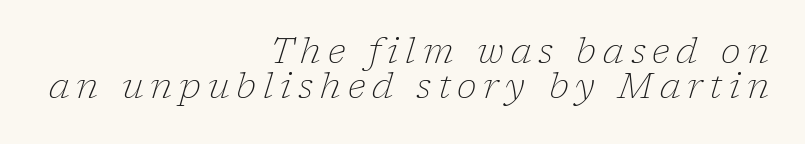
{"serif": "yes", "italic": "yes", "lean": "right", "slant_degrees": 17, "bold": "no", "weight": "thin", "width": "normal", "stroke_contrast": "low", "x_height": "medium", "monospaced": "no", "underline": "no", "align": "right", "line_spacing": "tight", "line_spacing_ratio": 0.96, "glyph_px": 36}
